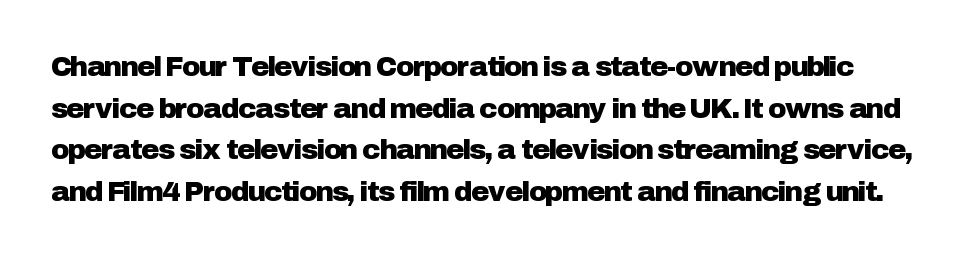
{"serif": "no", "italic": "no", "width": "normal", "stroke_contrast": "low", "x_height": "medium", "monospaced": "no", "underline": "no", "line_spacing": "normal", "line_spacing_ratio": 1.49, "letter_spacing": "normal", "letter_spacing_em": 0.0, "glyph_px": 28}
